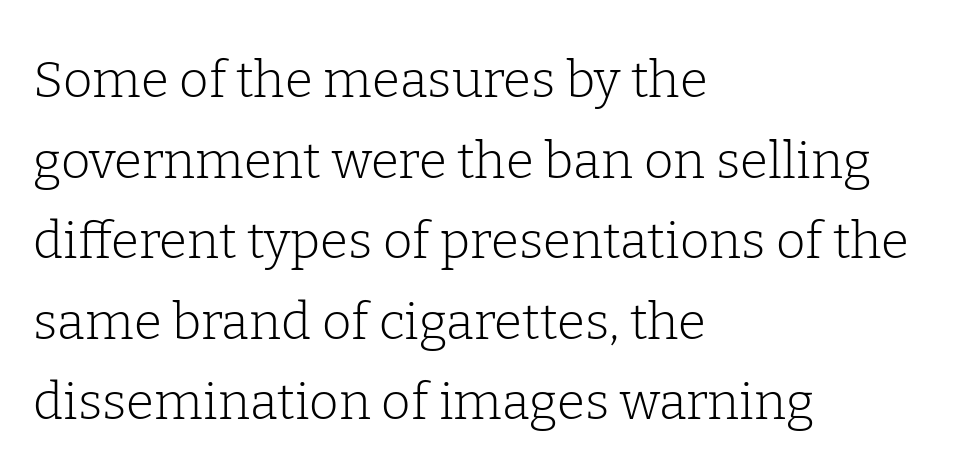
Q: Is the text bold? A: No.
Q: Is the text italic (slanted)? A: No, it is upright.
Q: Is the typeface a serif or a sans-serif typeface? A: Serif.
Q: Is the text underlined? A: No.
Q: How is the paragraph aligned? A: Left-aligned.
Q: Is the spacing between letters normal or unusually wide? A: Normal.
Q: Is the spacing between lines tight, normal or loose? A: Normal.
Q: Width (condensed, normal, or wide)? A: Normal.
Q: Stroke contrast? A: Low.
Q: x-height? A: Medium.
Q: Monospaced? A: No.
